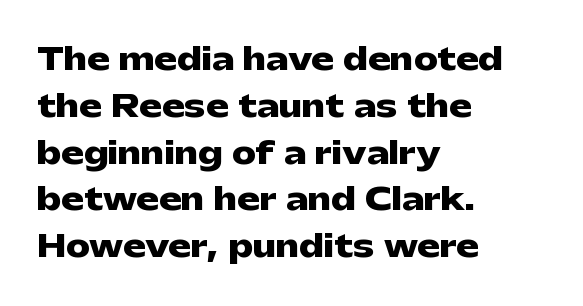
{"serif": "no", "italic": "no", "bold": "yes", "weight": "heavy", "width": "wide", "stroke_contrast": "low", "x_height": "medium", "monospaced": "no", "underline": "no", "align": "left", "line_spacing": "normal", "line_spacing_ratio": 1.56, "letter_spacing": "normal", "letter_spacing_em": 0.0, "glyph_px": 30}
